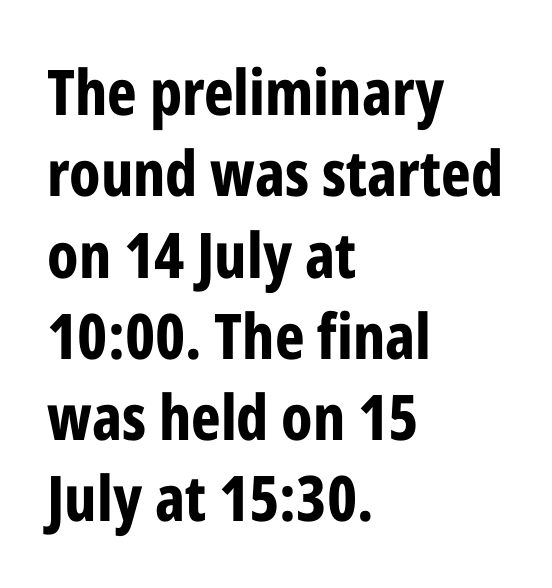
Quick note: not italic, upright. This sample has the flowing, uneven cadence of proportional lettering. Note: no serifs on the glyphs. A typesetter would call this leading conventional body-copy spacing.
